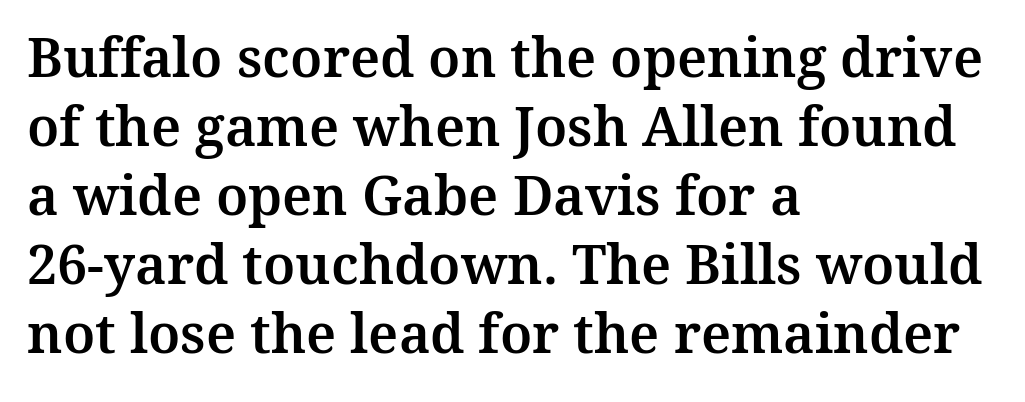
Q: Is the text italic (slanted)? A: No, it is upright.
Q: Is the typeface a serif or a sans-serif typeface? A: Serif.
Q: Is the text underlined? A: No.
Q: How is the paragraph aligned? A: Left-aligned.
Q: Is the spacing between letters normal or unusually wide? A: Normal.
Q: Is the spacing between lines tight, normal or loose? A: Normal.
Q: Width (condensed, normal, or wide)? A: Normal.
Q: Stroke contrast? A: Medium.
Q: x-height? A: Medium.
Q: Monospaced? A: No.
